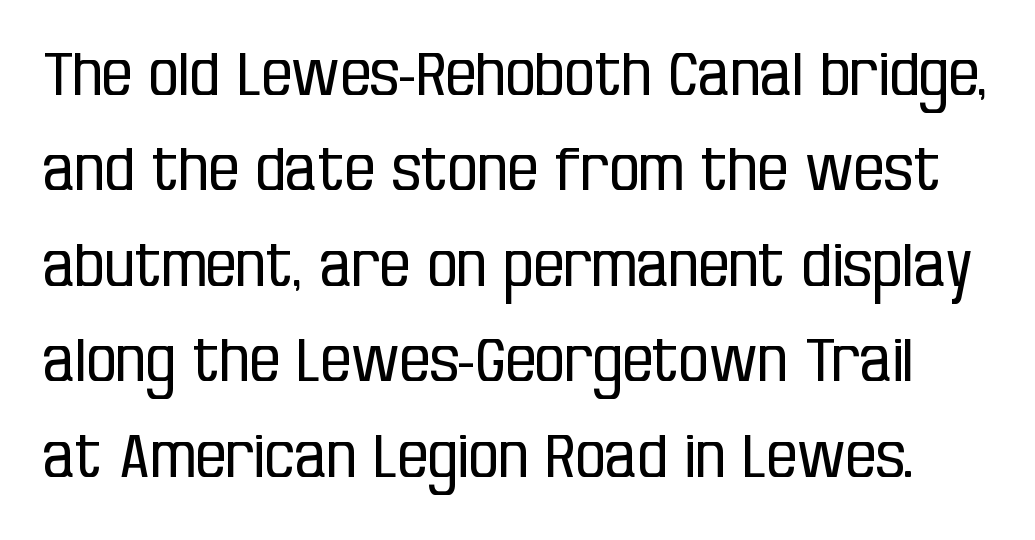
Spacing verdict: proportional, widths tailored to each character. Only glyphs here, with clear space below each row. Think standard paragraph weight, or any step lighter than that. The leading is moderate, giving the passage an even texture. Does extra space separate the letters? No, they use regular spacing. The letters stand upright; this is a roman face.
